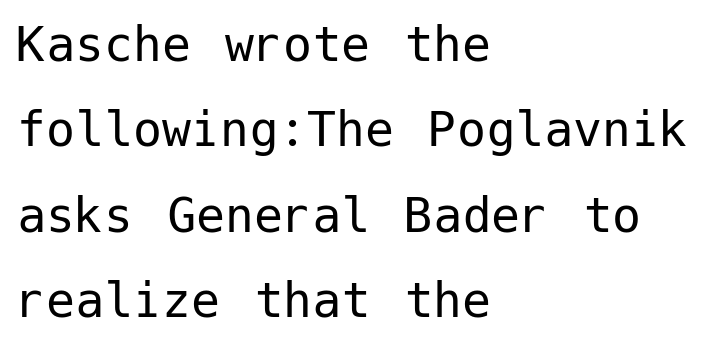
Q: Is the text bold? A: No.
Q: Is the text italic (slanted)? A: No, it is upright.
Q: Is the typeface a serif or a sans-serif typeface? A: Sans-serif.
Q: Is the text underlined? A: No.
Q: How is the paragraph aligned? A: Left-aligned.
Q: Is the spacing between letters normal or unusually wide? A: Normal.
Q: Is the spacing between lines tight, normal or loose? A: Normal.
Q: Width (condensed, normal, or wide)? A: Normal.
Q: Stroke contrast? A: Low.
Q: x-height? A: Medium.
